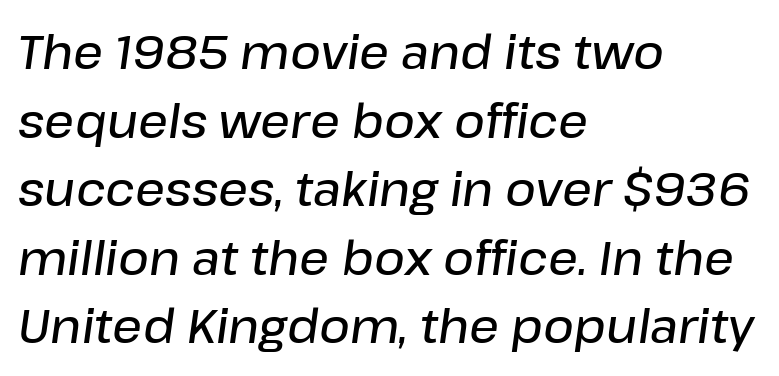
Q: Is the text bold? A: Semi-bold.
Q: Is the text italic (slanted)? A: Yes, it leans right by about 8 degrees.
Q: Is the text underlined? A: No.
Q: How is the paragraph aligned? A: Left-aligned.
Q: Is the spacing between letters normal or unusually wide? A: Normal.
Q: Is the spacing between lines tight, normal or loose? A: Normal.
Q: Width (condensed, normal, or wide)? A: Normal.
Q: Stroke contrast? A: Low.
Q: x-height? A: Medium.
Q: Monospaced? A: No.
